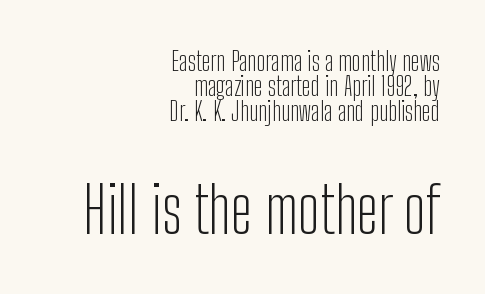
Q: Is the text bold? A: No.
Q: Is the text italic (slanted)? A: No, it is upright.
Q: Is the typeface a serif or a sans-serif typeface? A: Sans-serif.
Q: Is the text underlined? A: No.
Q: How is the paragraph aligned? A: Right-aligned.
Q: Is the spacing between letters normal or unusually wide? A: Normal.
Q: Is the spacing between lines tight, normal or loose? A: Tight.
Q: Which block of text is set in a larger size, the first (top) or the second (bottom)? A: The second (bottom) one.
Q: Width (condensed, normal, or wide)? A: Condensed.
Q: Stroke contrast? A: Low.
Q: x-height? A: Medium.
Q: Monospaced? A: No.
